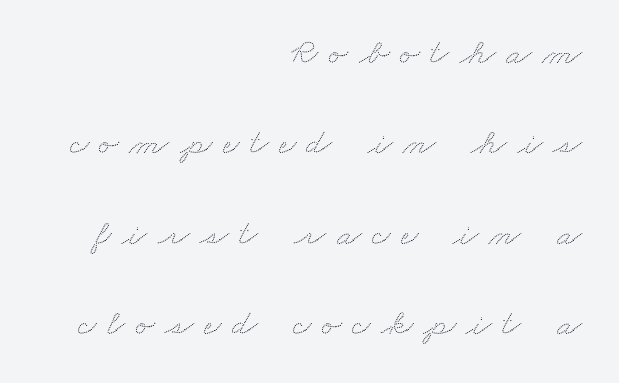
{"width": "wide", "stroke_contrast": "low", "x_height": "small", "monospaced": "no", "underline": "no", "align": "right", "line_spacing": "loose", "line_spacing_ratio": 2.44, "letter_spacing": "wide", "letter_spacing_em": 0.28, "glyph_px": 37}
